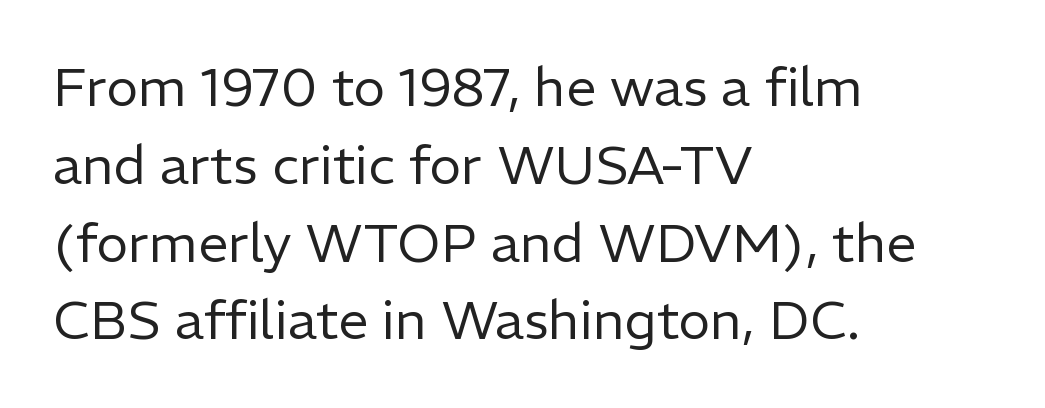
Note the varied advance widths — an 'i' is clearly narrower than an 'm'. Plain, unruled lines of type. Note: no serifs on the glyphs. What stands out about the letter spacing? Nothing — it is the standard amount.
